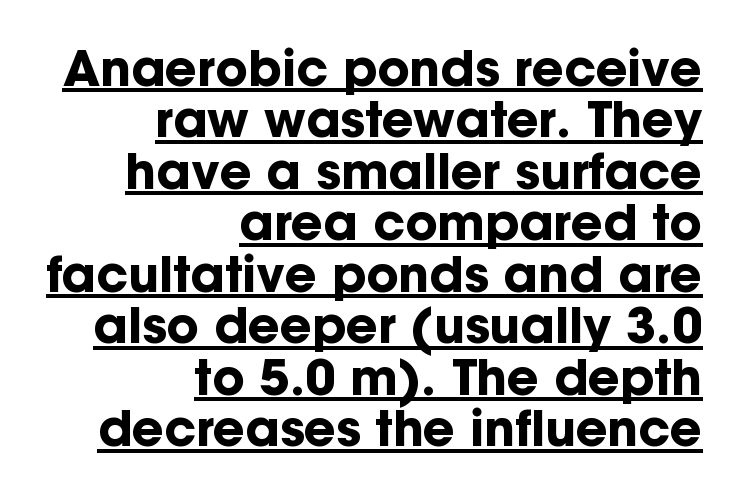
Teacher's note: observe the even right margin — that is flush-right alignment. The letters advance in unequal steps, a hallmark of proportional type. This rendering leaves character spacing at its baseline value. A baseline rule has been typeset under these characters. The rendering uses a small line-height, squeezing the rows.
